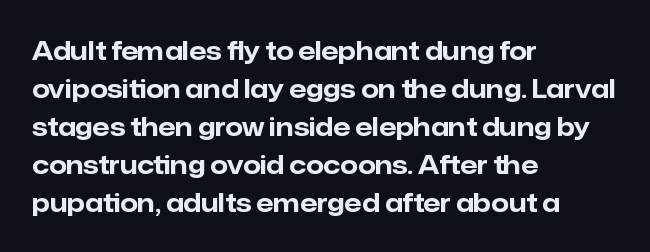
Q: Is the text bold? A: Yes.
Q: Is the text italic (slanted)? A: No, it is upright.
Q: Is the text underlined? A: No.
Q: How is the paragraph aligned? A: Left-aligned.
Q: Is the spacing between letters normal or unusually wide? A: Normal.
Q: Is the spacing between lines tight, normal or loose? A: Normal.
